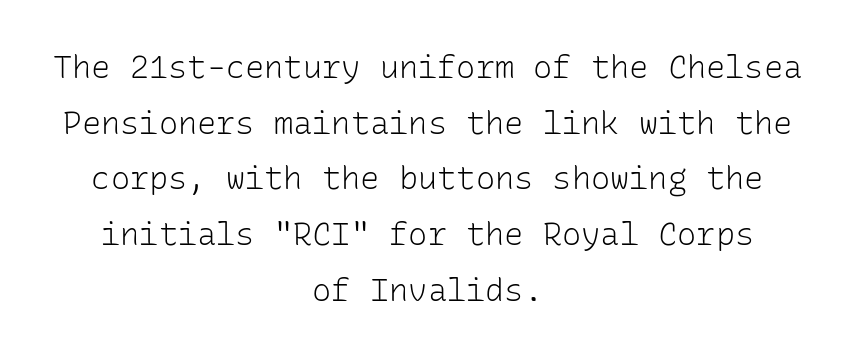
Q: Is the text bold? A: No.
Q: Is the text italic (slanted)? A: No, it is upright.
Q: Is the typeface a serif or a sans-serif typeface? A: Sans-serif.
Q: Is the text underlined? A: No.
Q: How is the paragraph aligned? A: Centered.
Q: Is the spacing between letters normal or unusually wide? A: Normal.
Q: Width (condensed, normal, or wide)? A: Normal.
Q: Stroke contrast? A: Low.
Q: x-height? A: Medium.
Q: Monospaced? A: Yes.
